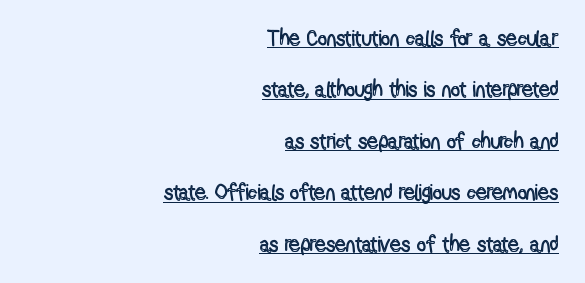
The image shows 22 px text type, upright; set right-aligned, loose line spacing (2.34x), normal letter spacing, underlined.
